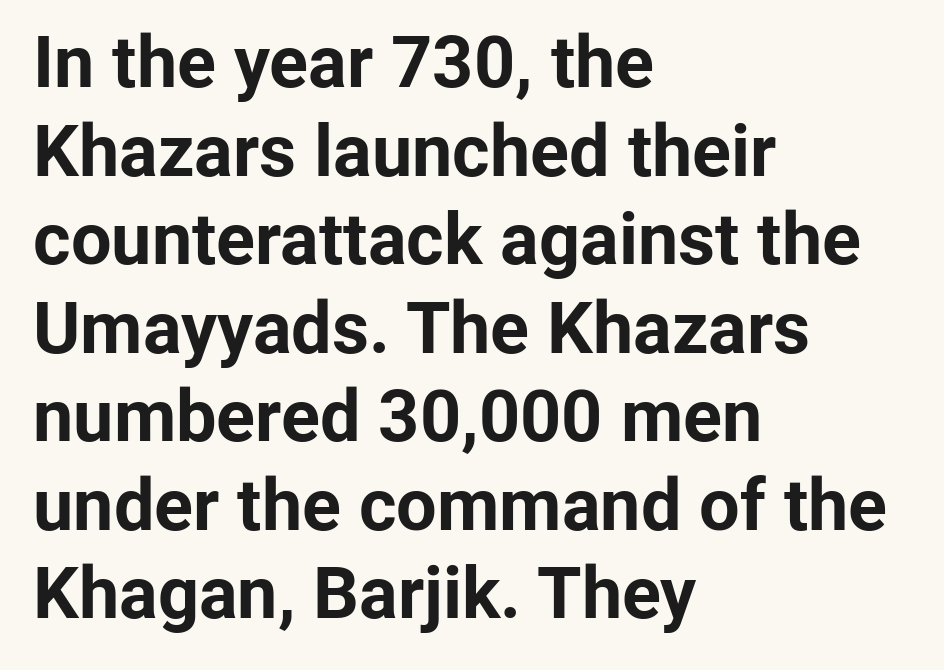
{"serif": "no", "italic": "no", "bold": "yes", "weight": "bold", "width": "normal", "stroke_contrast": "low", "x_height": "medium", "monospaced": "no", "underline": "no", "align": "left", "line_spacing_ratio": 1.23, "letter_spacing": "normal", "letter_spacing_em": 0.0, "glyph_px": 72}
